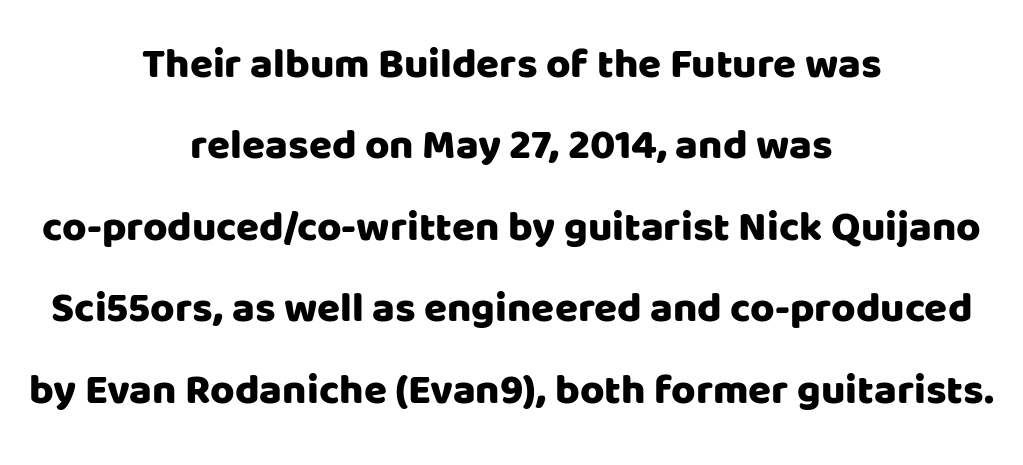
The glyphs are unaccompanied by any horizontal stroke below them. Is there much room between lines? Yes — plenty of vertical air separates them. The letterforms sit shoulder to shoulder at normal distance. This is sans-serif lettering, the kind often seen on screens and signage. The typography opts for an upright posture over an oblique one. This sample has the flowing, uneven cadence of proportional lettering.
